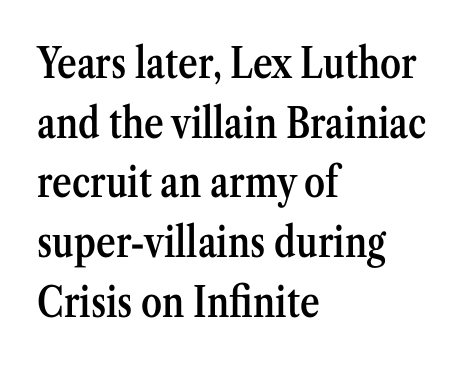
{"serif": "yes", "italic": "no", "bold": "semi", "weight": "semibold", "width": "condensed", "stroke_contrast": "medium", "x_height": "medium", "monospaced": "no", "underline": "no", "align": "left", "line_spacing": "normal", "line_spacing_ratio": 1.42, "letter_spacing": "normal", "letter_spacing_em": 0.0, "glyph_px": 42}
